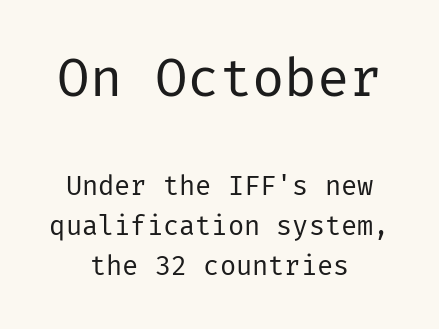
{"serif": "no", "italic": "no", "bold": "no", "weight": "regular", "width": "normal", "stroke_contrast": "low", "x_height": "medium", "underline": "no", "align": "center", "line_spacing": "normal", "line_spacing_ratio": 1.49, "letter_spacing": "normal", "letter_spacing_em": 0.0, "larger_block": "first", "size_ratio": 2.0, "glyph_px": 54}
